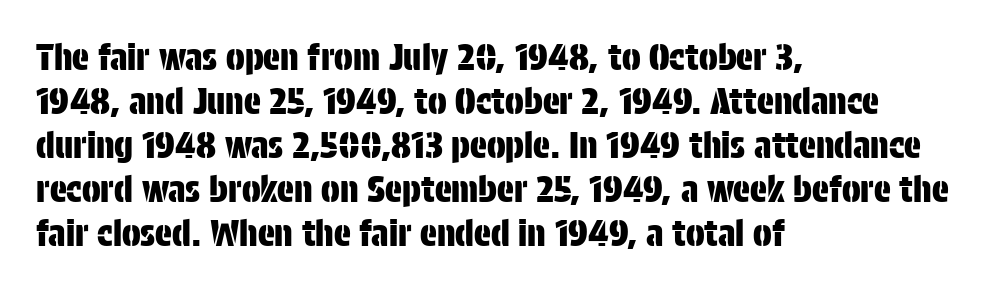
Q: Is the text italic (slanted)? A: No, it is upright.
Q: Is the typeface a serif or a sans-serif typeface? A: Sans-serif.
Q: Is the text underlined? A: No.
Q: How is the paragraph aligned? A: Left-aligned.
Q: Is the spacing between letters normal or unusually wide? A: Normal.
Q: Is the spacing between lines tight, normal or loose? A: Normal.
Q: Width (condensed, normal, or wide)? A: Condensed.
Q: Stroke contrast? A: Low.
Q: x-height? A: Large.
Q: Monospaced? A: No.
